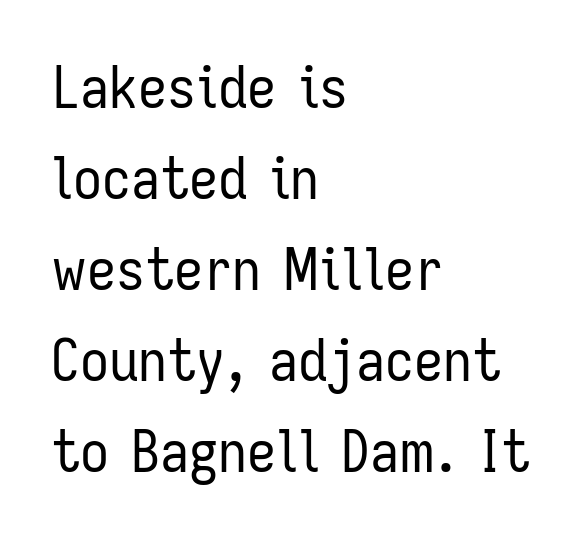
Short note: letters normally spaced. Summary of vertical rhythm: regular, with standard interline spacing. The strokes carry an ordinary text weight at most. Varying glyph widths throughout — classic text-font behaviour. Vertical strokes here are truly vertical. Check the space under the baseline: it is left empty.
